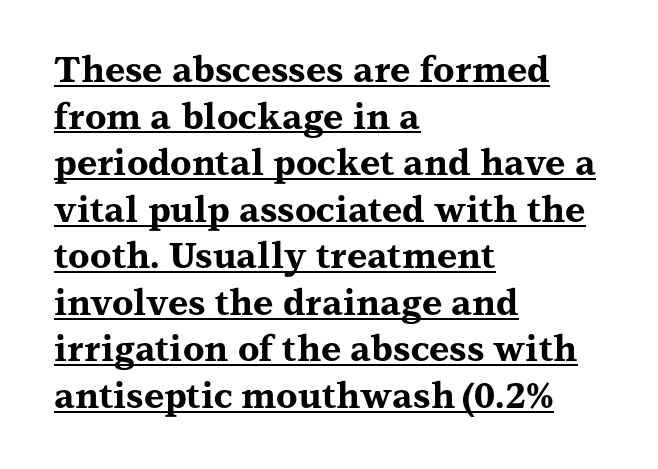
Q: Is the text bold? A: Yes.
Q: Is the text italic (slanted)? A: No, it is upright.
Q: Is the typeface a serif or a sans-serif typeface? A: Serif.
Q: Is the text underlined? A: Yes.
Q: How is the paragraph aligned? A: Left-aligned.
Q: Is the spacing between letters normal or unusually wide? A: Normal.
Q: Is the spacing between lines tight, normal or loose? A: Normal.
Q: Width (condensed, normal, or wide)? A: Wide.
Q: Stroke contrast? A: Medium.
Q: x-height? A: Medium.
Q: Monospaced? A: No.
